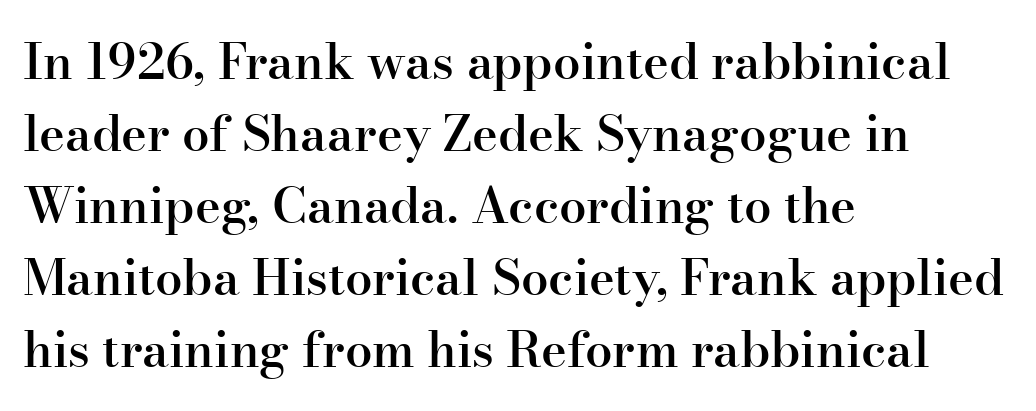
Summary of vertical rhythm: regular, with standard interline spacing. The face used here is proportionally spaced, like ordinary book or web type. A bare baseline throughout the passage. A typesetter would call this zero additional tracking.
